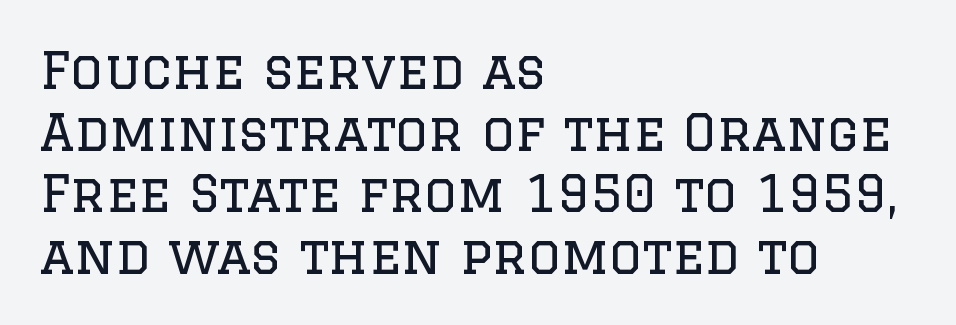
{"serif": "yes", "italic": "no", "bold": "no", "weight": "regular", "width": "normal", "stroke_contrast": "low", "x_height": "large", "monospaced": "no", "underline": "no", "align": "left", "line_spacing_ratio": 1.21, "letter_spacing": "normal", "letter_spacing_em": 0.0, "glyph_px": 51}
